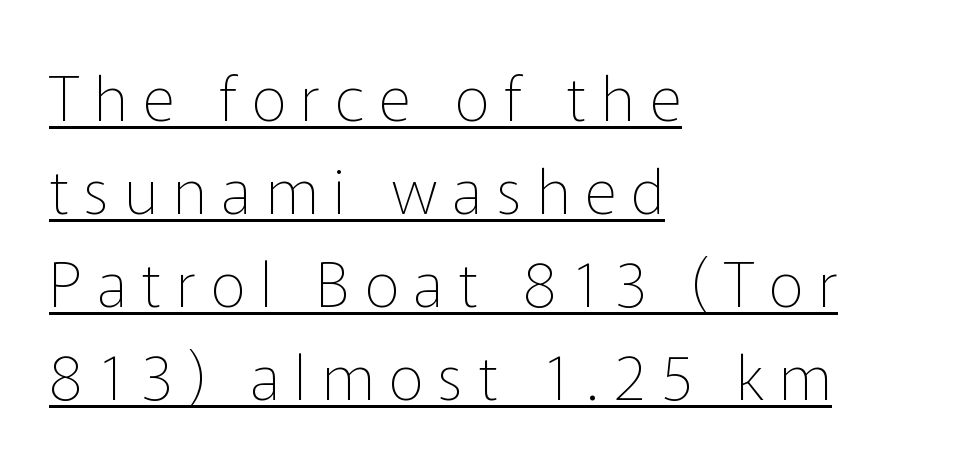
The image shows 62 px thin sans-serif type, upright; set left-aligned, normal line spacing (1.5x), unusually wide letter spacing (+0.24 em), underlined; low stroke contrast and a medium x-height.
